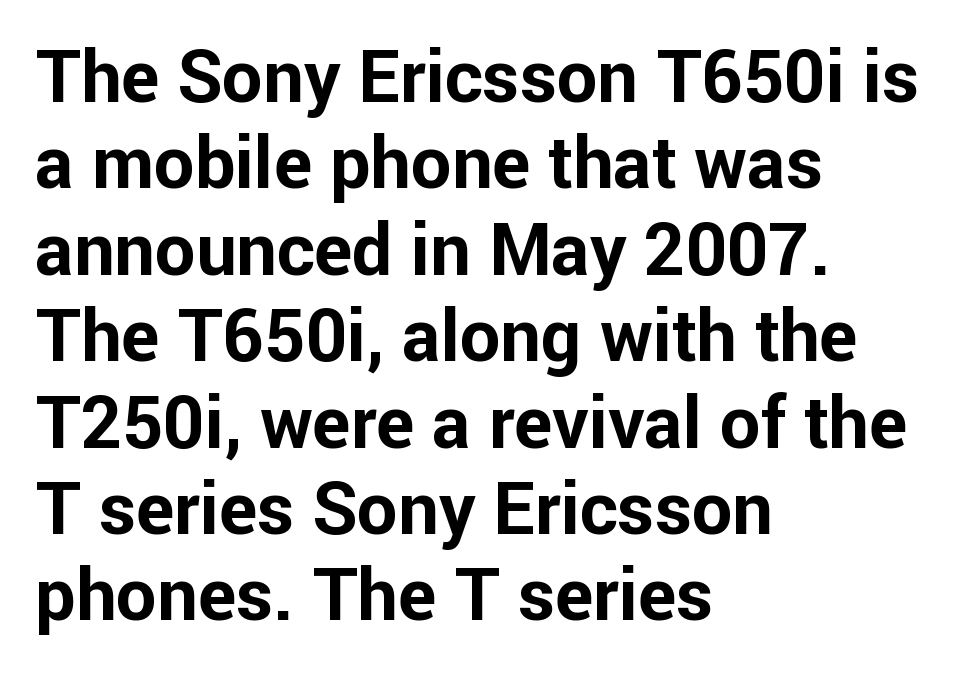
Q: Is the text bold? A: Yes.
Q: Is the text italic (slanted)? A: No, it is upright.
Q: Is the typeface a serif or a sans-serif typeface? A: Sans-serif.
Q: Is the text underlined? A: No.
Q: How is the paragraph aligned? A: Left-aligned.
Q: Is the spacing between letters normal or unusually wide? A: Normal.
Q: Width (condensed, normal, or wide)? A: Normal.
Q: Stroke contrast? A: Low.
Q: x-height? A: Medium.
Q: Monospaced? A: No.
